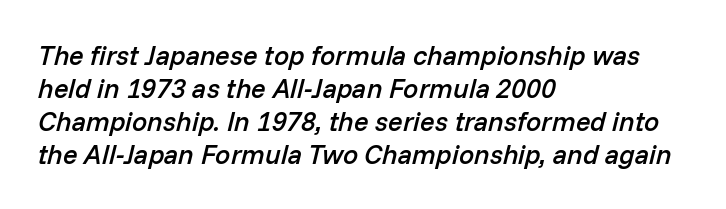
{"italic": "yes", "lean": "right", "slant_degrees": 14, "bold": "semi", "underline": "no", "align": "left", "line_spacing_ratio": 1.22, "letter_spacing": "normal", "letter_spacing_em": 0.0, "glyph_px": 27}
